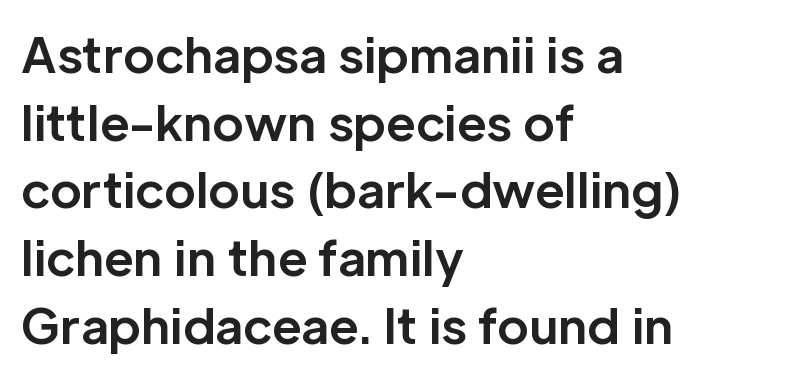
{"serif": "no", "italic": "no", "bold": "yes", "weight": "bold", "width": "normal", "stroke_contrast": "low", "x_height": "medium", "monospaced": "no", "underline": "no", "align": "left", "line_spacing": "normal", "line_spacing_ratio": 1.41, "letter_spacing": "normal", "letter_spacing_em": 0.0, "glyph_px": 48}
